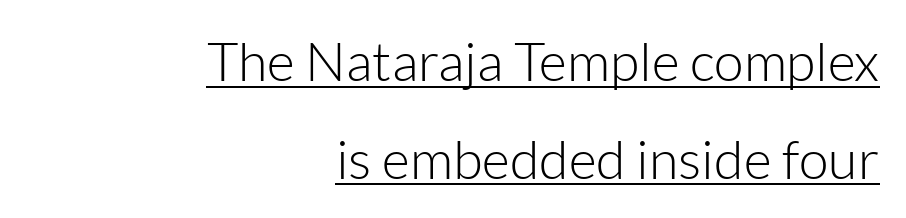
You can tell from the bare stems that sans-serif type was used. Is the type heavy? It reads as light-to-regular instead. Looks like regular typesetting: each glyph gets only the width it needs. Between one letter and the next there's only the usual sliver of space. Line ends are locked; line starts wander.
